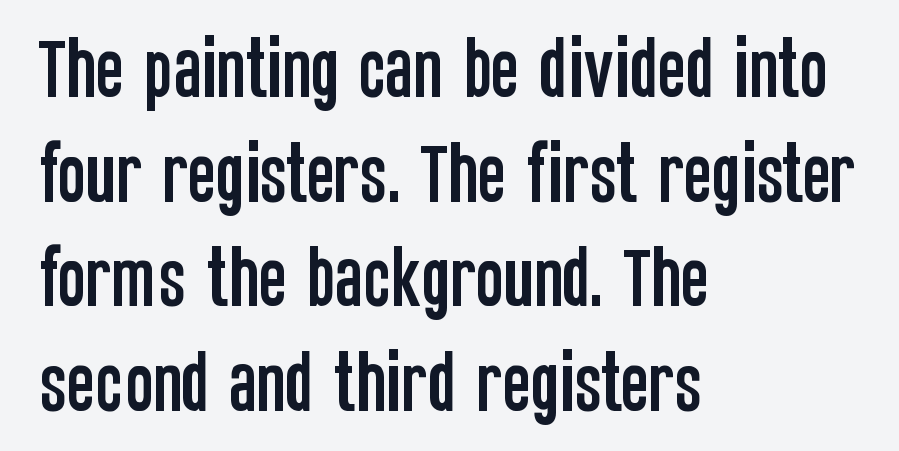
Q: Is the text italic (slanted)? A: No, it is upright.
Q: Is the typeface a serif or a sans-serif typeface? A: Sans-serif.
Q: Is the text underlined? A: No.
Q: How is the paragraph aligned? A: Left-aligned.
Q: Is the spacing between letters normal or unusually wide? A: Normal.
Q: Is the spacing between lines tight, normal or loose? A: Normal.
Q: Width (condensed, normal, or wide)? A: Condensed.
Q: Stroke contrast? A: Low.
Q: x-height? A: Large.
Q: Monospaced? A: No.
